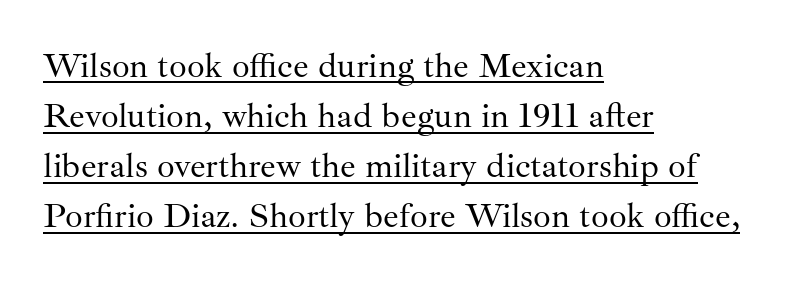
The image shows 35 px regular-weight serif type, upright; set left-aligned, normal line spacing (1.43x), normal letter spacing, underlined; medium stroke contrast and a small x-height.
